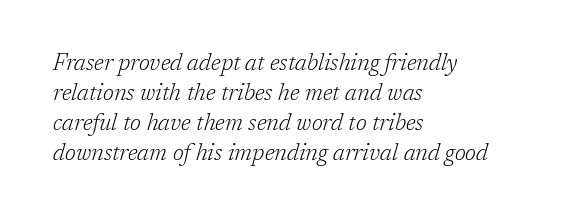
Q: Is the text bold? A: No.
Q: Is the text italic (slanted)? A: Yes, it leans right by about 17 degrees.
Q: Is the text underlined? A: No.
Q: How is the paragraph aligned? A: Left-aligned.
Q: Is the spacing between letters normal or unusually wide? A: Normal.
Q: Is the spacing between lines tight, normal or loose? A: Normal.
